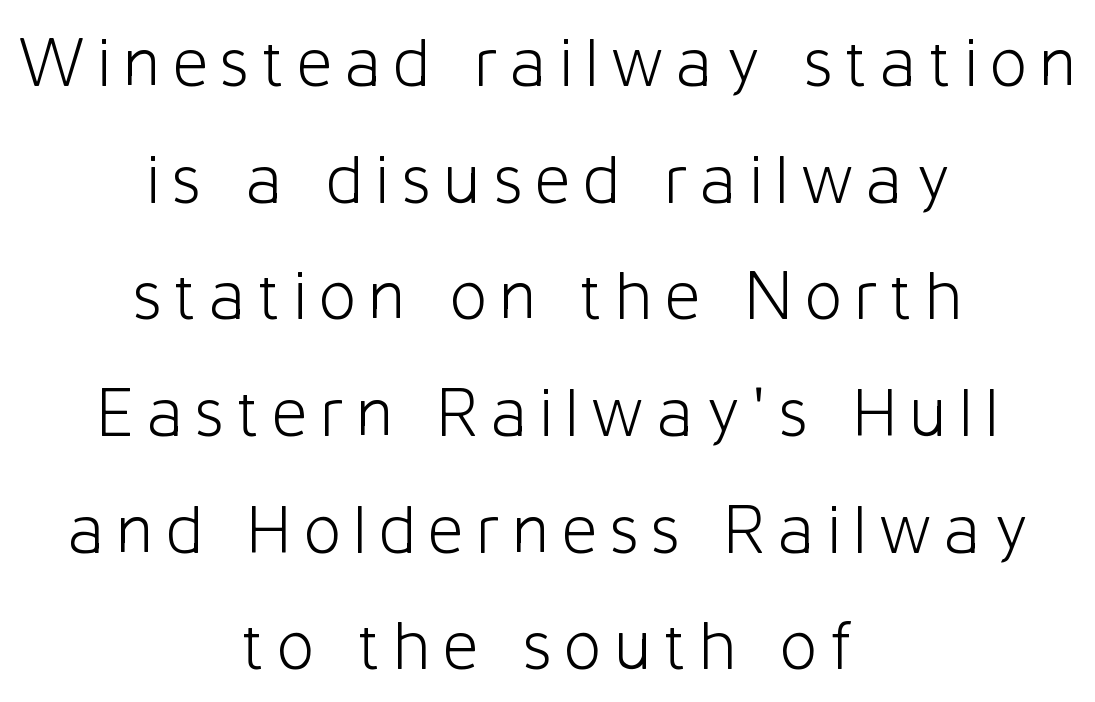
{"serif": "no", "italic": "no", "bold": "no", "weight": "light", "width": "normal", "stroke_contrast": "low", "x_height": "medium", "monospaced": "no", "underline": "no", "align": "center", "line_spacing": "normal", "line_spacing_ratio": 1.62, "glyph_px": 72}
